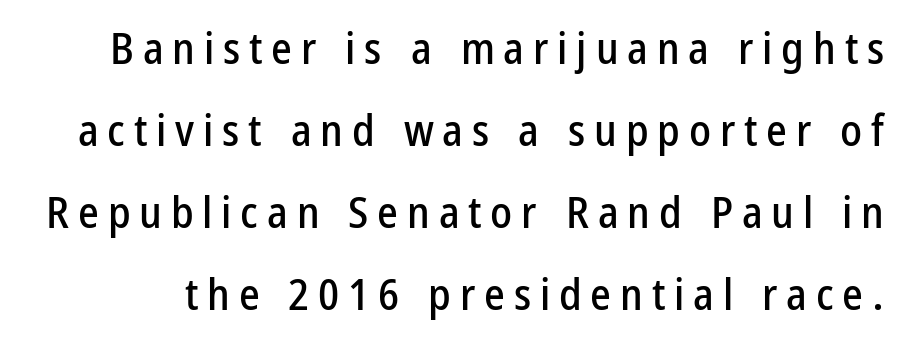
The face used here is a sans, in the tradition of grotesques and geometrics. Is there any slant? The stems are plumb. The area under the type is left untouched. The tracking jumps out immediately: characters are airy and widely separated. Note the varied advance widths — an 'i' is clearly narrower than an 'm'.
